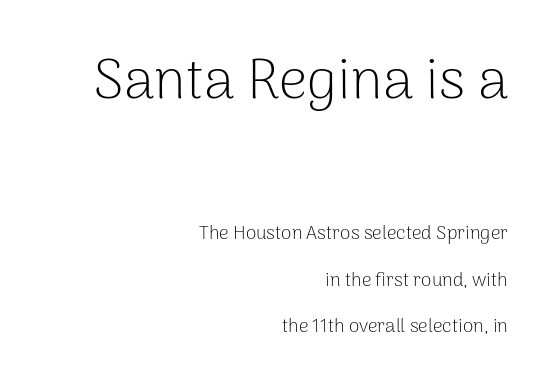
Q: Is the text bold? A: No.
Q: Is the text italic (slanted)? A: No, it is upright.
Q: Is the typeface a serif or a sans-serif typeface? A: Sans-serif.
Q: Is the text underlined? A: No.
Q: How is the paragraph aligned? A: Right-aligned.
Q: Is the spacing between letters normal or unusually wide? A: Normal.
Q: Is the spacing between lines tight, normal or loose? A: Loose.
Q: Which block of text is set in a larger size, the first (top) or the second (bottom)? A: The first (top) one.
Q: Width (condensed, normal, or wide)? A: Normal.
Q: Stroke contrast? A: Low.
Q: x-height? A: Medium.
Q: Monospaced? A: No.
